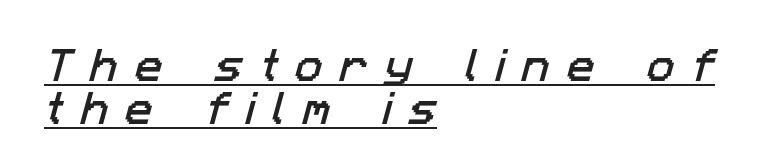
{"serif": "no", "width": "normal", "stroke_contrast": "low", "x_height": "medium", "monospaced": "no", "underline": "yes", "align": "left", "line_spacing": "tight", "line_spacing_ratio": 1.15, "letter_spacing": "wide", "letter_spacing_em": 0.46, "glyph_px": 37}
